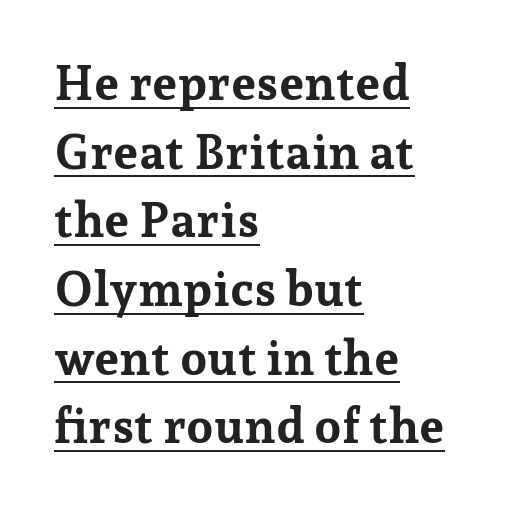
Q: Is the text bold? A: Yes.
Q: Is the text italic (slanted)? A: No, it is upright.
Q: Is the typeface a serif or a sans-serif typeface? A: Serif.
Q: Is the text underlined? A: Yes.
Q: How is the paragraph aligned? A: Left-aligned.
Q: Is the spacing between letters normal or unusually wide? A: Normal.
Q: Is the spacing between lines tight, normal or loose? A: Normal.
Q: Width (condensed, normal, or wide)? A: Normal.
Q: Stroke contrast? A: Low.
Q: x-height? A: Medium.
Q: Monospaced? A: No.
